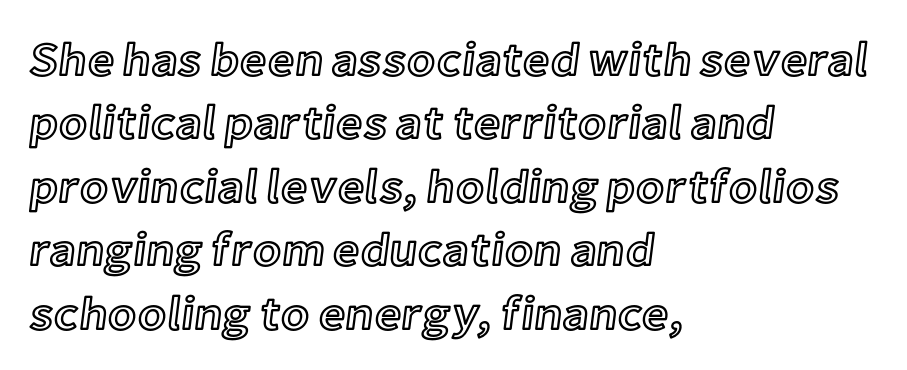
The paragraph has a hard left edge and a soft right edge. There is no visible air inserted between adjacent glyphs. Whoever set this chose a conventional vertical rhythm.
